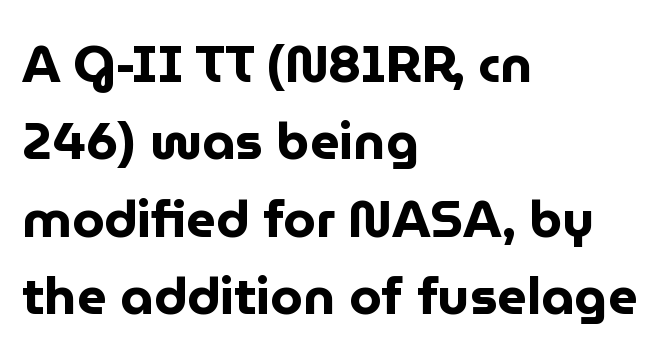
The image shows 52 px bold sans-serif type, upright; set left-aligned, normal line spacing (1.49x), normal letter spacing, not underlined; low stroke contrast and a medium x-height.
